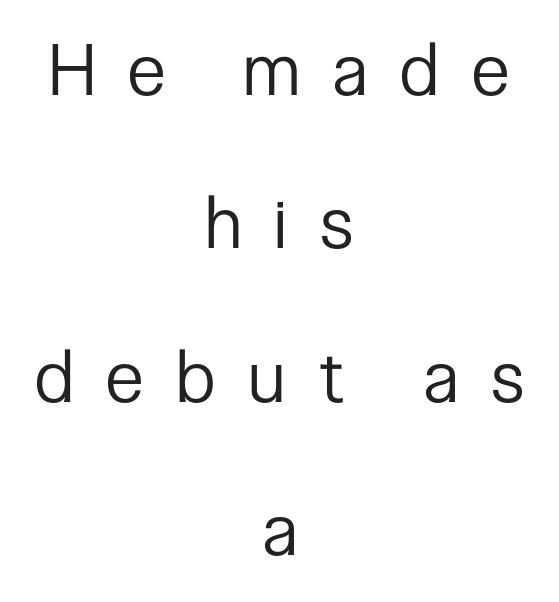
Q: Is the text bold? A: No.
Q: Is the text italic (slanted)? A: No, it is upright.
Q: Is the typeface a serif or a sans-serif typeface? A: Sans-serif.
Q: Is the text underlined? A: No.
Q: How is the paragraph aligned? A: Centered.
Q: Is the spacing between letters normal or unusually wide? A: Unusually wide.
Q: Is the spacing between lines tight, normal or loose? A: Loose.
Q: Width (condensed, normal, or wide)? A: Condensed.
Q: Stroke contrast? A: Low.
Q: x-height? A: Medium.
Q: Monospaced? A: No.
